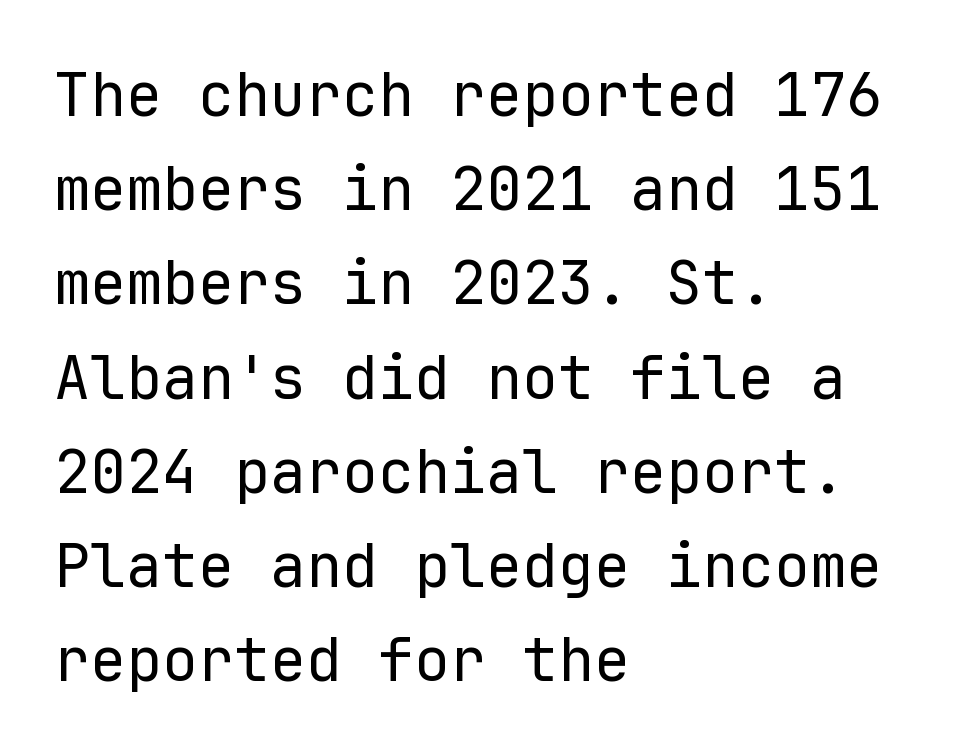
The image shows 60 px regular-weight sans-serif type, upright, monospaced; set left-aligned, normal line spacing (1.57x), normal letter spacing, not underlined; low stroke contrast and a medium x-height.
